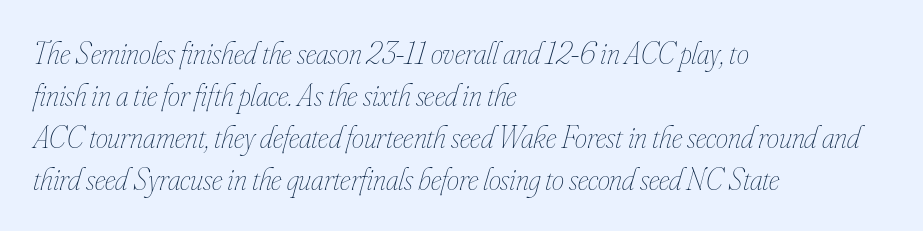
Q: Is the text bold? A: No.
Q: Is the text italic (slanted)? A: Yes, it leans right by about 16 degrees.
Q: Is the text underlined? A: No.
Q: How is the paragraph aligned? A: Left-aligned.
Q: Is the spacing between letters normal or unusually wide? A: Normal.
Q: Is the spacing between lines tight, normal or loose? A: Normal.
Q: Width (condensed, normal, or wide)? A: Condensed.
Q: Stroke contrast? A: Low.
Q: x-height? A: Small.
Q: Monospaced? A: No.
